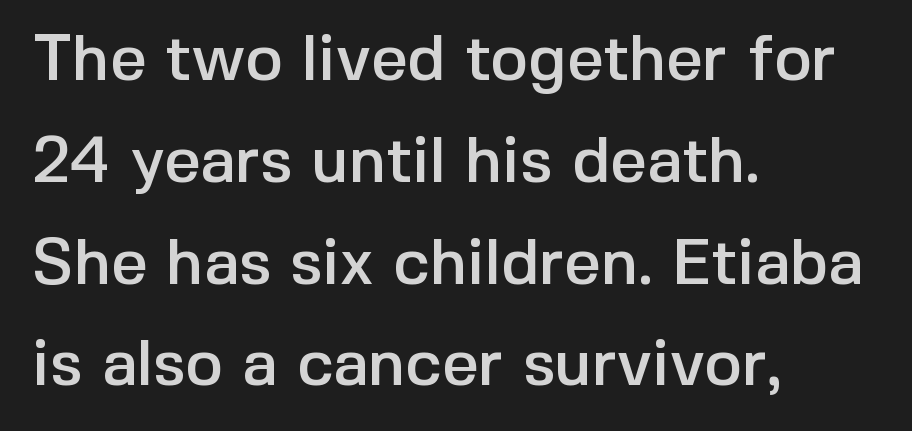
Q: Is the text italic (slanted)? A: No, it is upright.
Q: Is the typeface a serif or a sans-serif typeface? A: Sans-serif.
Q: Is the text underlined? A: No.
Q: How is the paragraph aligned? A: Left-aligned.
Q: Is the spacing between letters normal or unusually wide? A: Normal.
Q: Is the spacing between lines tight, normal or loose? A: Normal.
Q: Width (condensed, normal, or wide)? A: Normal.
Q: x-height? A: Medium.
Q: Monospaced? A: No.
